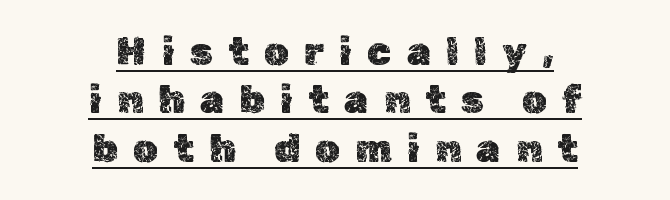
The image shows 39 px text type, upright; set centered, line spacing 1.24x, unusually wide letter spacing (+0.39 em), underlined; a medium x-height.
